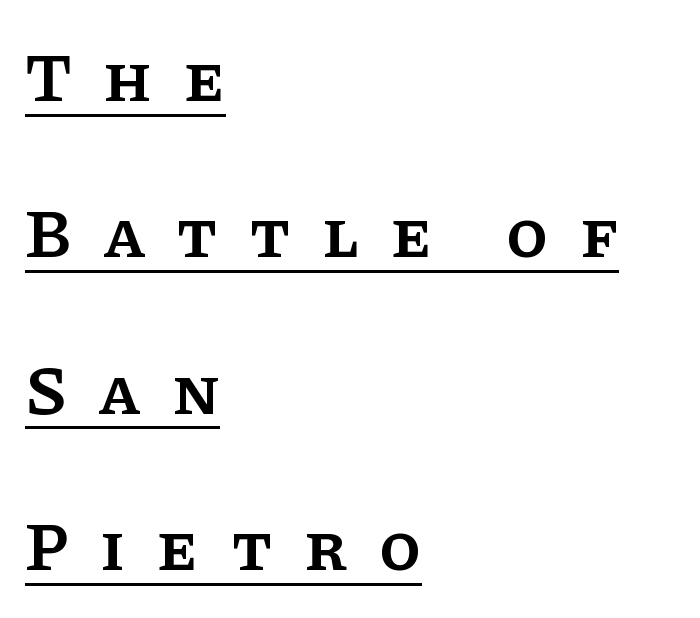
To sum up the face: it has serifs. As a designer I'd log this as weight 600, semibold. The font's upright variant was chosen for this text. Students, observe the line beneath the letters — that is underlining. The paragraph shown leans on its left margin. The rendering uses natural spacing where letterforms have individual widths.
